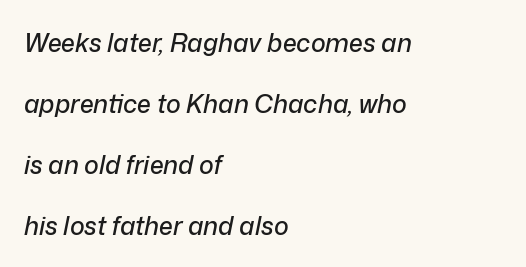
The image shows 25 px text type, italic (leaning right); set left-aligned, loose line spacing (2.44x), normal letter spacing, not underlined.
